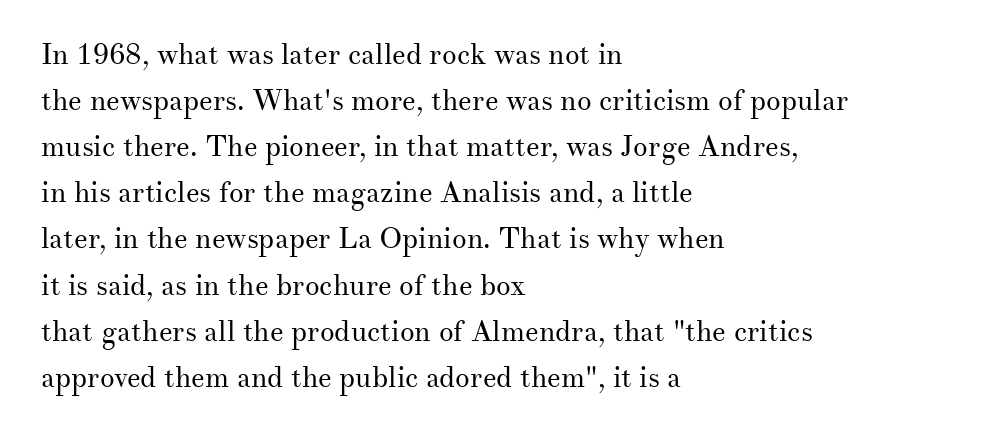
{"serif": "yes", "italic": "no", "bold": "no", "weight": "regular", "width": "normal", "stroke_contrast": "medium", "x_height": "small", "monospaced": "no", "underline": "no", "align": "left", "line_spacing": "normal", "line_spacing_ratio": 1.59, "letter_spacing": "normal", "letter_spacing_em": 0.0, "glyph_px": 29}
